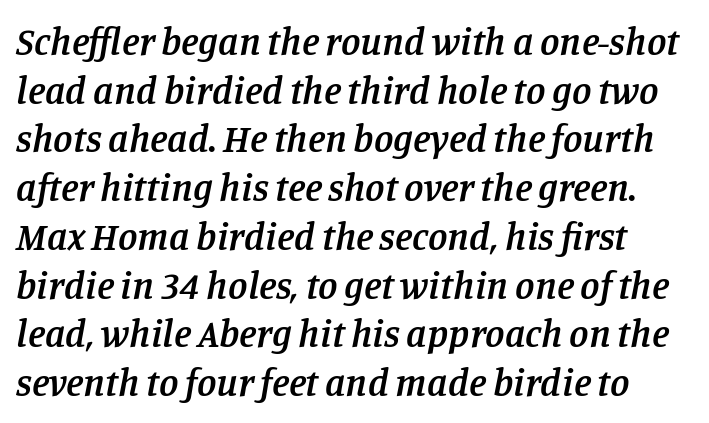
The image shows 39 px semibold serif type, italic (leaning right); set normal line spacing (1.25x), normal letter spacing, not underlined; low stroke contrast and a large x-height.
